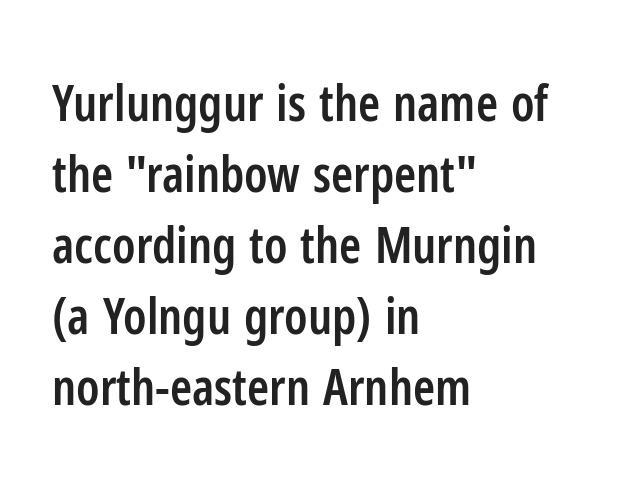
The image shows 50 px semibold, condensed sans-serif type, upright; set left-aligned, normal line spacing (1.42x), normal letter spacing, not underlined; low stroke contrast and a medium x-height.
